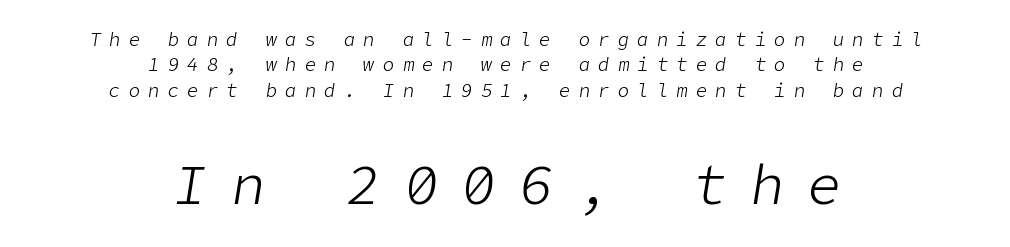
Q: Is the text bold? A: No.
Q: Is the text italic (slanted)? A: Yes, it leans right by about 9 degrees.
Q: Is the text underlined? A: No.
Q: How is the paragraph aligned? A: Centered.
Q: Is the spacing between letters normal or unusually wide? A: Unusually wide.
Q: Is the spacing between lines tight, normal or loose? A: Normal.
Q: Which block of text is set in a larger size, the first (top) or the second (bottom)? A: The second (bottom) one.
Q: Width (condensed, normal, or wide)? A: Normal.
Q: Stroke contrast? A: Low.
Q: x-height? A: Medium.
